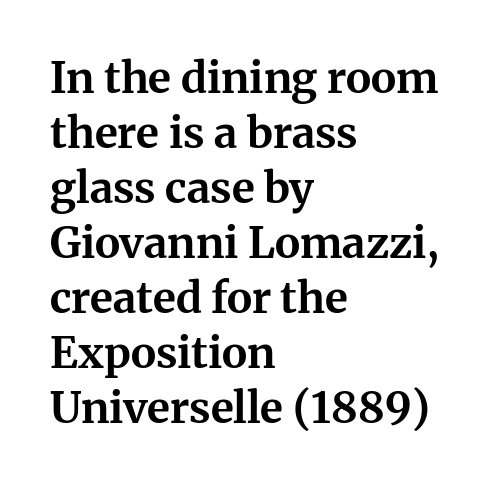
The image shows 43 px bold serif type, upright; set left-aligned, normal line spacing (1.28x), normal letter spacing, not underlined; medium stroke contrast and a medium x-height.
